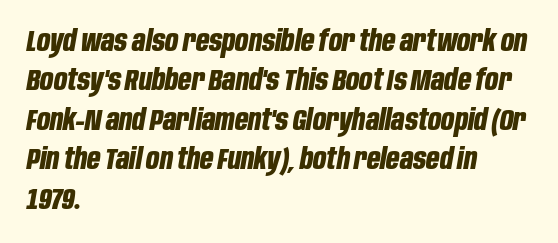
Is there much room between lines? A standard amount, neither cramped nor airy. Clear beneath every line of the passage. Words appear dense and cohesive because spacing is normal. Horizontally, the lines are justified to the leading edge only.
